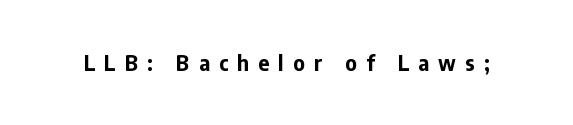
Q: Is the text bold? A: Yes.
Q: Is the text italic (slanted)? A: No, it is upright.
Q: Is the text underlined? A: No.
Q: Is the spacing between letters normal or unusually wide? A: Unusually wide.
